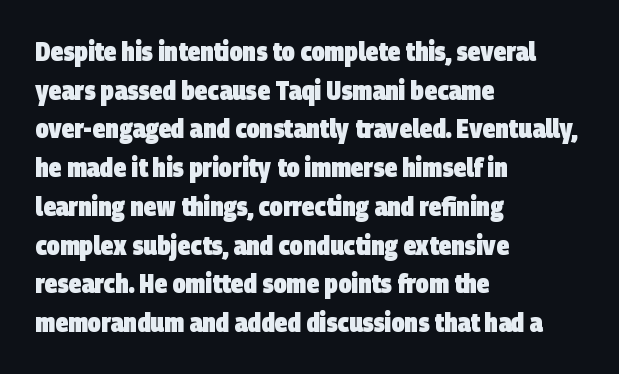
The image shows 26 px bold type; set left-aligned, normal line spacing (1.49x), normal letter spacing, not underlined.
